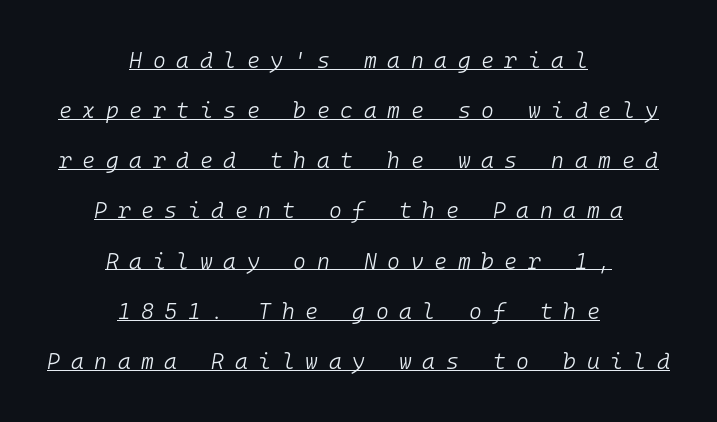
The image shows 22 px text type, italic (leaning right); set centered, loose line spacing (2.28x), unusually wide letter spacing (+0.48 em), underlined.
